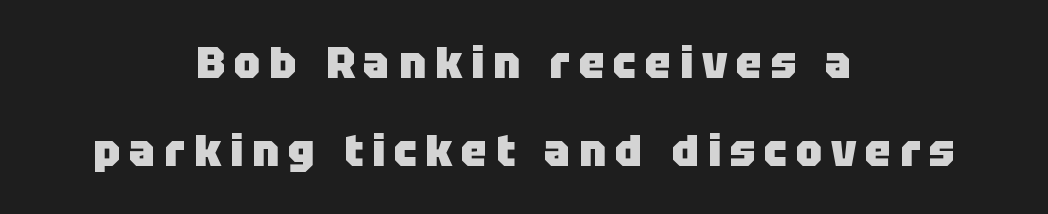
Posture: straight, roman, zero tilt. Line starts and ends both wander, symmetrically. Glyph-to-glyph distance is far greater than everyday printed text. You'd pick this weight for a headline — it's a proper bold. Rows of type keep a wide berth in the vertical direction. Do the characters align in a grid? No, the font is proportional.
